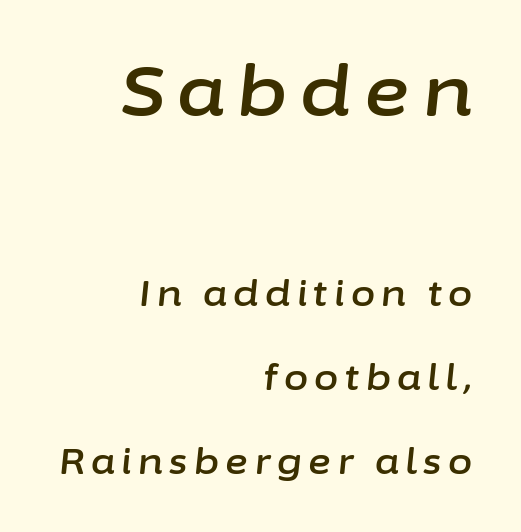
The space beneath each line is pristine and unruled. Quick note: interline space is abundant. Do the characters align in a grid? No, the font is proportional. The glyphs look as if they've been sheared to an angle. The lines in this sample share a right terminus and differ only in where they begin. Scale decreases going downward across the two blocks.
